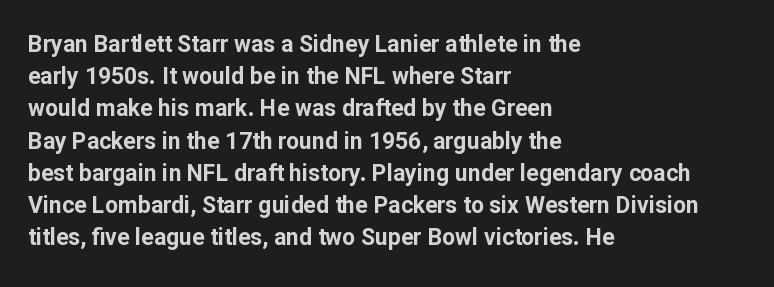
{"italic": "no", "bold": "yes", "underline": "no", "align": "left", "line_spacing": "normal", "line_spacing_ratio": 1.4, "letter_spacing": "normal", "letter_spacing_em": 0.0, "glyph_px": 23}
